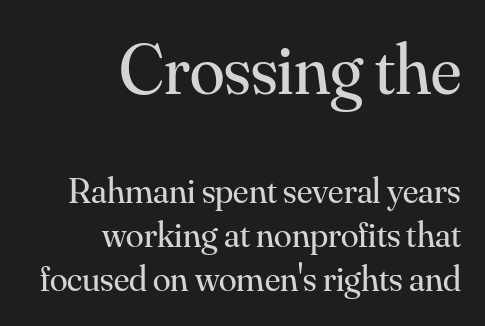
Glyph-to-glyph distance matches everyday printed text. Note: serifs present on the glyphs. These lines are rendered in a variable-pitch font. No letter is thick-stroked: the sample isn't bold. Descenders are the only things crossing below the line.
